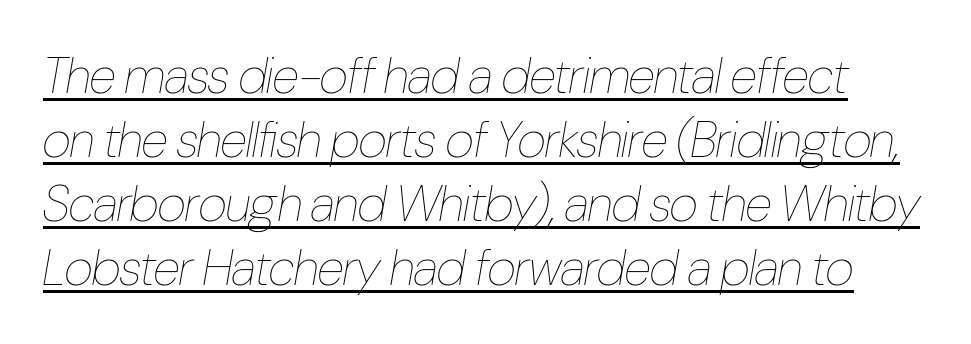
The horizontal fit of the characters is conventional and even. Somebody hit Ctrl+U on this one — the words are underlined. Stroke thickness stays within the range of a standard reading face or lighter. Italic: yes, the glyphs are oblique.
